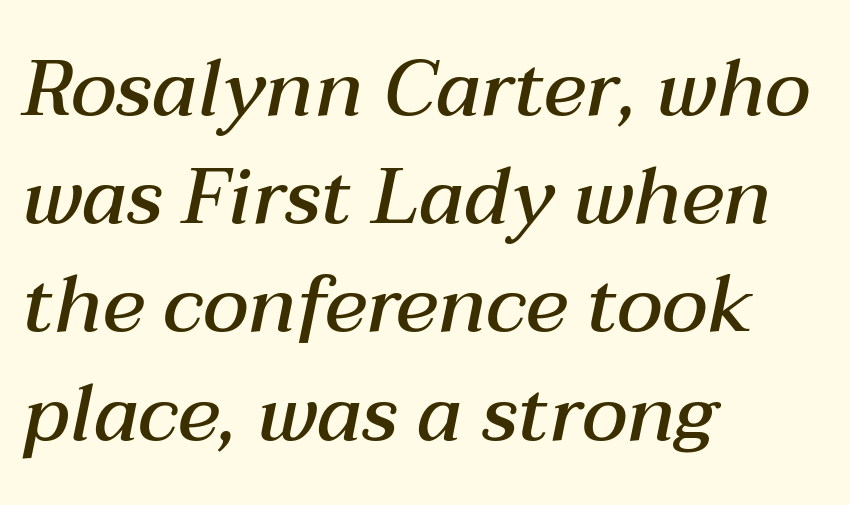
The image shows 79 px semibold type, italic (leaning right); set left-aligned, normal line spacing (1.37x), normal letter spacing, not underlined; medium stroke contrast and a medium x-height.
